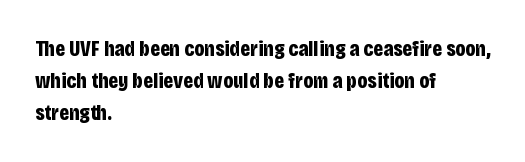
These lines were composed using upright roman letters. Bare-footed words on every line. The vertical gap from one line to the next is medium. Leftover space on each line is placed entirely after the last word. The line texture is even and compact thanks to regular tracking.
